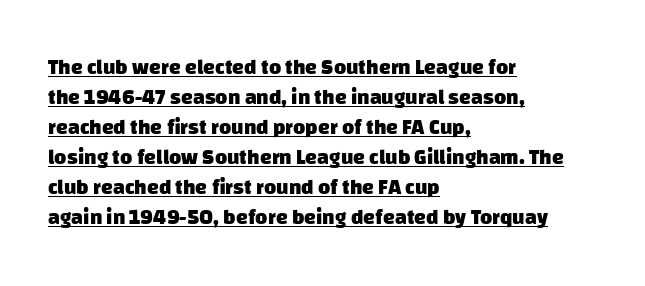
The image shows 21 px bold type; set left-aligned, normal line spacing (1.43x), normal letter spacing, underlined.
